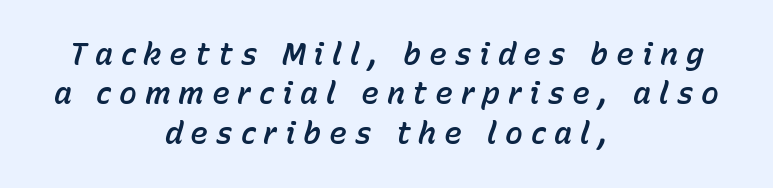
Q: Is the text italic (slanted)? A: Yes, it leans right by about 15 degrees.
Q: Is the text underlined? A: No.
Q: How is the paragraph aligned? A: Centered.
Q: Is the spacing between letters normal or unusually wide? A: Unusually wide.
Q: Is the spacing between lines tight, normal or loose? A: Normal.
Q: Width (condensed, normal, or wide)? A: Normal.
Q: Stroke contrast? A: Low.
Q: x-height? A: Medium.
Q: Monospaced? A: No.
